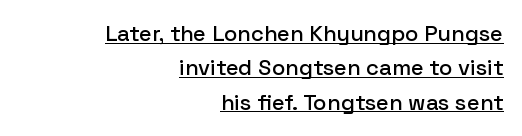
Q: Is the text italic (slanted)? A: No, it is upright.
Q: Is the text underlined? A: Yes.
Q: How is the paragraph aligned? A: Right-aligned.
Q: Is the spacing between letters normal or unusually wide? A: Normal.
Q: Is the spacing between lines tight, normal or loose? A: Normal.
